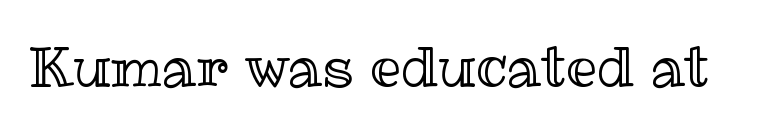
Q: Is the text italic (slanted)? A: No, it is upright.
Q: Is the text underlined? A: No.
Q: Is the spacing between letters normal or unusually wide? A: Normal.
Q: Width (condensed, normal, or wide)? A: Normal.
Q: x-height? A: Medium.
Q: Monospaced? A: No.
